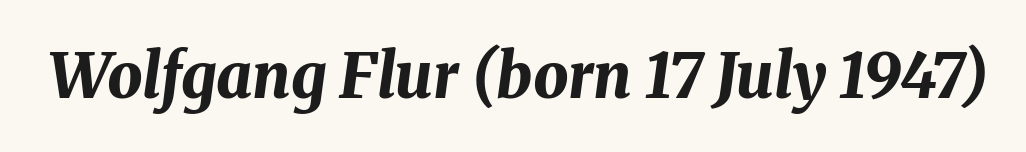
Q: Is the text bold? A: Yes.
Q: Is the text italic (slanted)? A: Yes, it leans right by about 8 degrees.
Q: Is the text underlined? A: No.
Q: Is the spacing between letters normal or unusually wide? A: Normal.
Q: Width (condensed, normal, or wide)? A: Normal.
Q: Stroke contrast? A: Medium.
Q: x-height? A: Medium.
Q: Monospaced? A: No.
